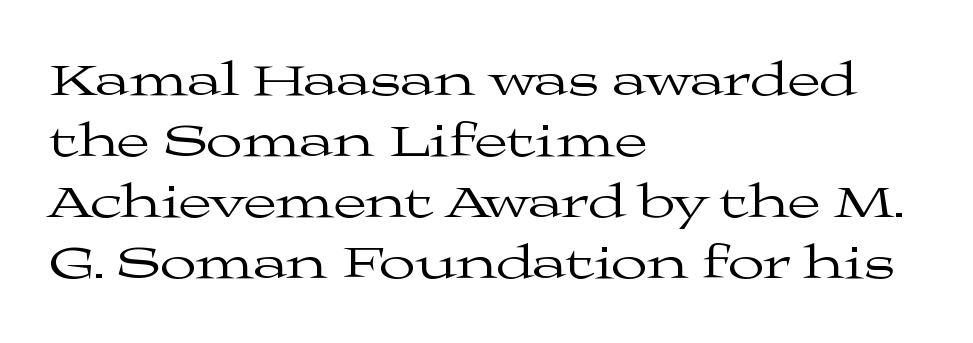
The image shows 48 px regular-weight, wide serif type, upright; set left-aligned, normal line spacing (1.27x), normal letter spacing, not underlined; medium stroke contrast and a medium x-height.
